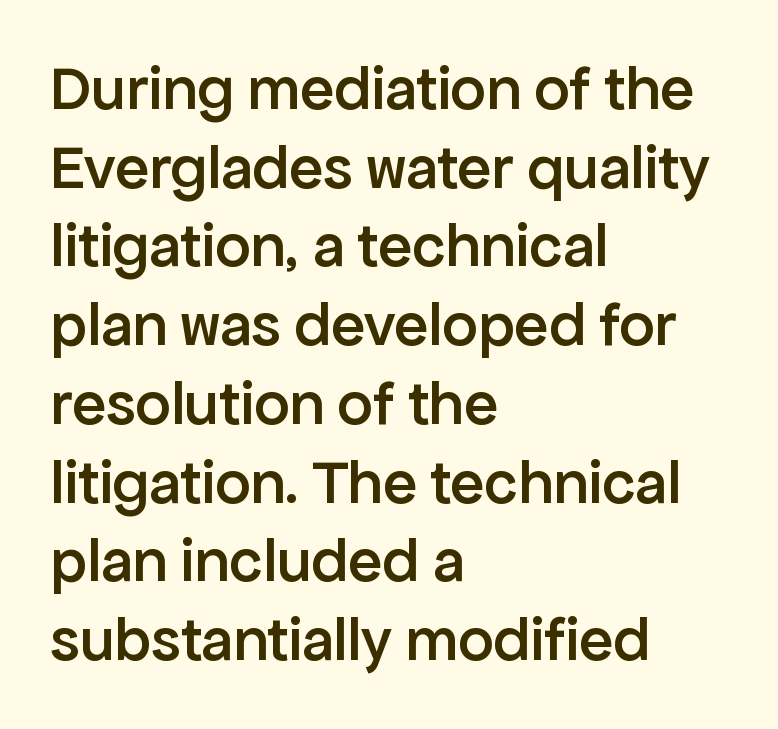
Nobody touched the tracking dial on this one. Set as a demibold, roughly 600 on the weight scale. Nobody drew a line under any word here. All the whitespace from short lines collects on the right. Compared with typical paragraphs, the rows here are spaced about the same.
